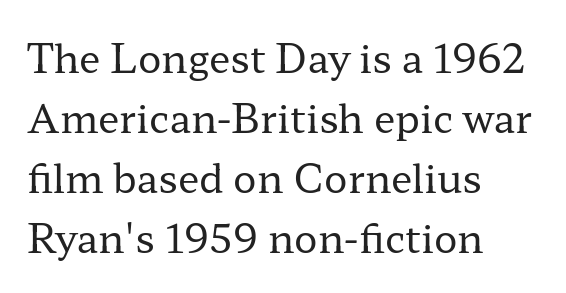
Q: Is the text bold? A: No.
Q: Is the text italic (slanted)? A: No, it is upright.
Q: Is the typeface a serif or a sans-serif typeface? A: Serif.
Q: Is the text underlined? A: No.
Q: How is the paragraph aligned? A: Left-aligned.
Q: Is the spacing between letters normal or unusually wide? A: Normal.
Q: Is the spacing between lines tight, normal or loose? A: Normal.
Q: Width (condensed, normal, or wide)? A: Wide.
Q: Stroke contrast? A: Low.
Q: x-height? A: Medium.
Q: Monospaced? A: No.
